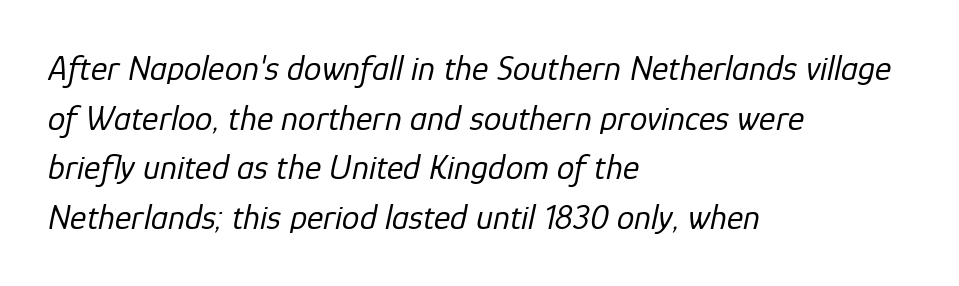
Q: Is the text bold? A: No.
Q: Is the text italic (slanted)? A: Yes, it leans right by about 12 degrees.
Q: Is the text underlined? A: No.
Q: How is the paragraph aligned? A: Left-aligned.
Q: Is the spacing between letters normal or unusually wide? A: Normal.
Q: Is the spacing between lines tight, normal or loose? A: Normal.
Q: Width (condensed, normal, or wide)? A: Normal.
Q: Stroke contrast? A: Low.
Q: x-height? A: Medium.
Q: Monospaced? A: No.
